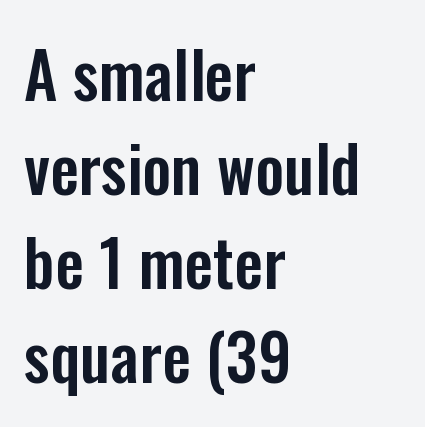
If you drew a ruler down the left edge, every line would touch it. This rendering features lettering with no underline. Tracking here is standard; glyphs follow each other at the usual distance. The face used here is proportionally spaced, like ordinary book or web type. Baseline-to-baseline distance is the conventional proportion of letter height.
